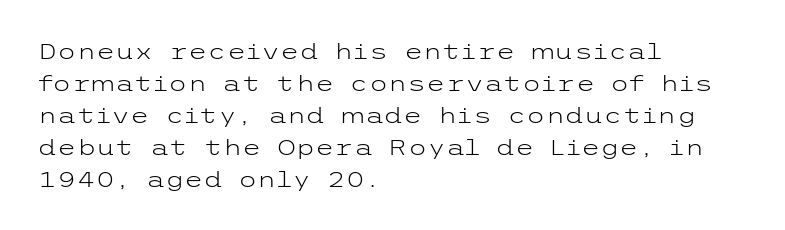
{"italic": "no", "bold": "no", "underline": "no", "align": "left", "line_spacing": "normal", "line_spacing_ratio": 1.45, "letter_spacing": "normal", "letter_spacing_em": 0.0, "glyph_px": 22}
